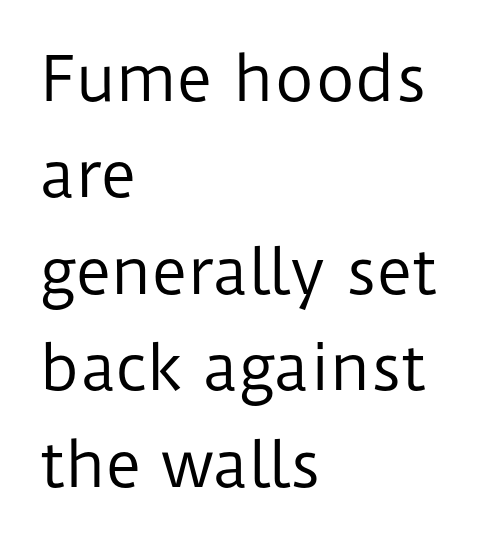
{"serif": "no", "italic": "no", "bold": "no", "weight": "regular", "width": "normal", "stroke_contrast": "low", "x_height": "medium", "monospaced": "no", "underline": "no", "align": "left", "line_spacing": "normal", "line_spacing_ratio": 1.58, "letter_spacing": "normal", "letter_spacing_em": 0.0, "glyph_px": 61}
